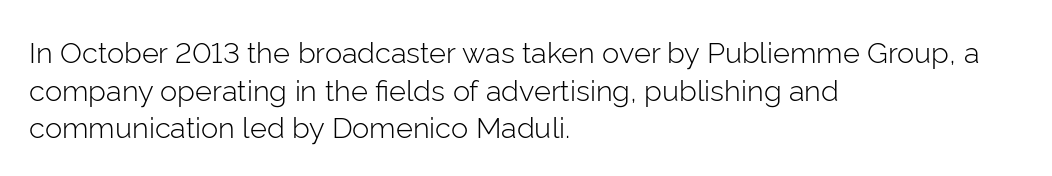
The image shows 29 px light sans-serif type, upright; set left-aligned, normal line spacing (1.3x), normal letter spacing, not underlined; low stroke contrast and a medium x-height.
